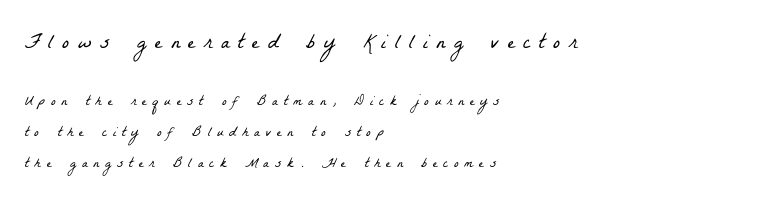
{"bold": "no", "underline": "no", "align": "left", "line_spacing": "loose", "line_spacing_ratio": 2.23, "letter_spacing": "wide", "letter_spacing_em": 0.41, "larger_block": "first", "size_ratio": 1.5, "glyph_px": 21}
